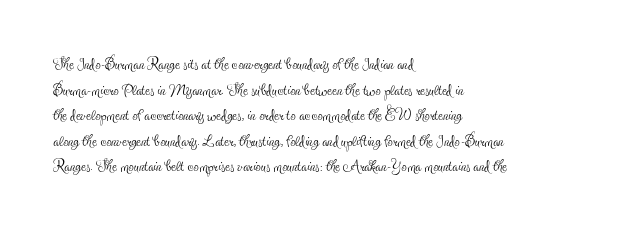
Q: Is the text bold? A: No.
Q: Is the text underlined? A: No.
Q: How is the paragraph aligned? A: Left-aligned.
Q: Is the spacing between letters normal or unusually wide? A: Normal.
